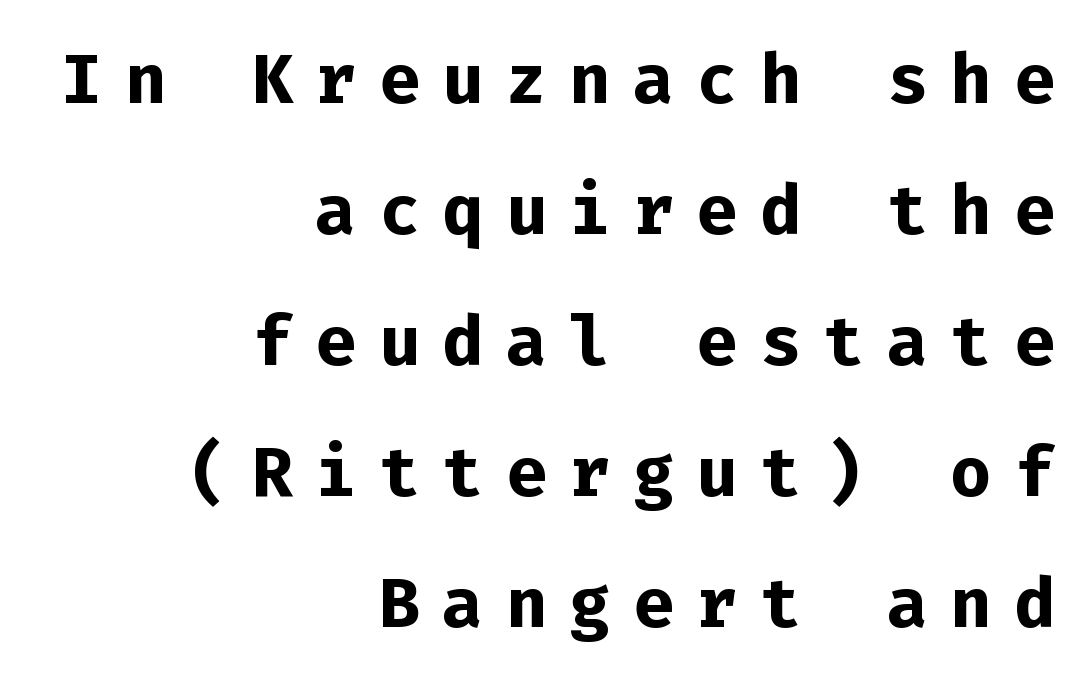
Unlike italic type, these characters show no tilt at all. This rendering features lettering with no underline. The space between consecutive lines is lavish. The face used here is rendered with a markedly widened letterfit. The letters march in equal steps, a hallmark of fixed-pitch type. Heavy, bold letterforms.
